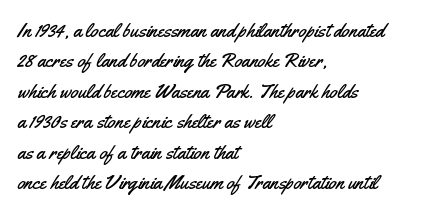
Characters follow at the spacing the type designer built in. The line-height multiplier appears to be the usual default. Just letters on the line, the space beneath them empty. Each line starts at the same left margin while the right side varies.
